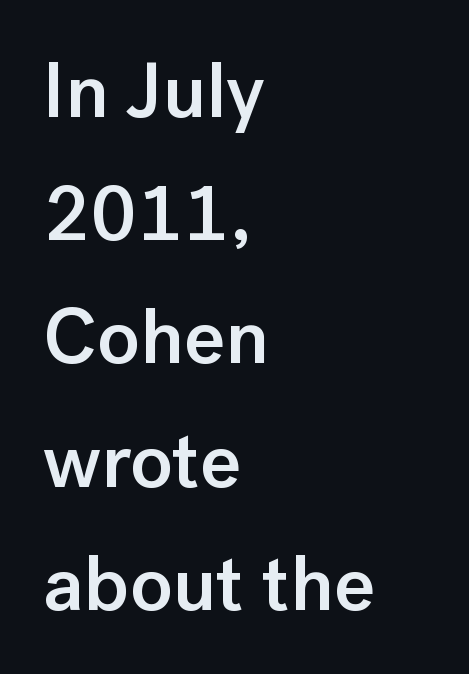
The image shows 78 px semibold sans-serif type, upright; set left-aligned, normal line spacing (1.58x), normal letter spacing, not underlined; low stroke contrast and a medium x-height.
